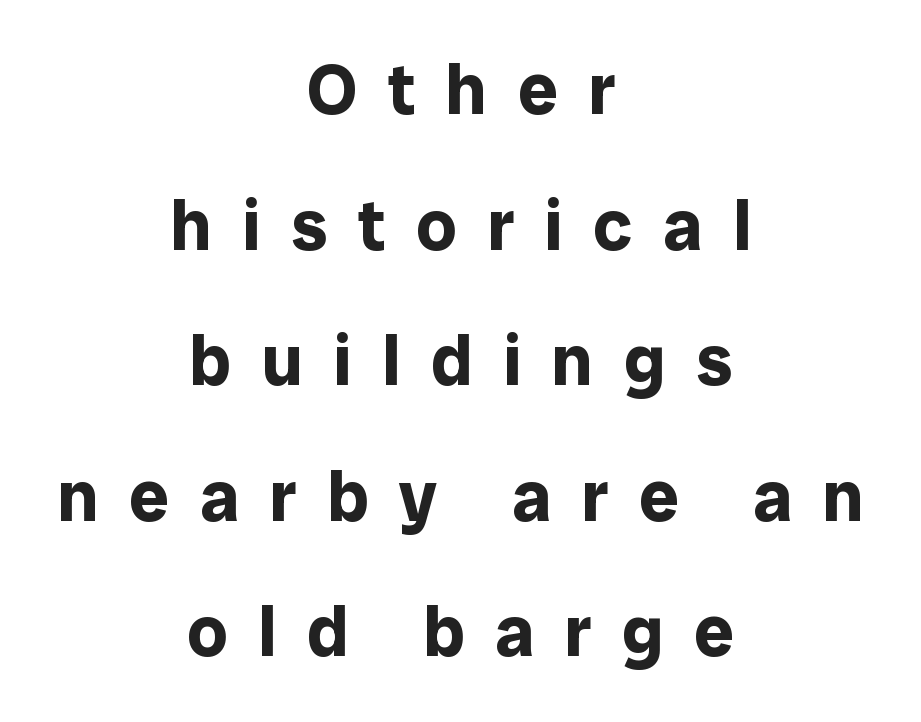
The image shows 71 px bold sans-serif type, upright; set centered, loose line spacing (1.91x), unusually wide letter spacing (+0.43 em), not underlined; low stroke contrast and a medium x-height.
